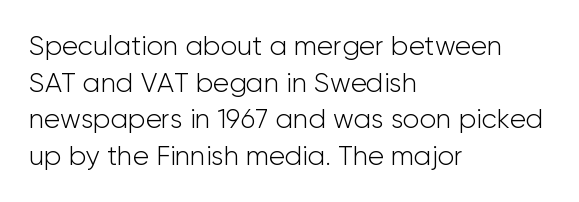
{"italic": "no", "bold": "no", "underline": "no", "align": "left", "line_spacing": "normal", "line_spacing_ratio": 1.36, "letter_spacing": "normal", "letter_spacing_em": 0.0, "glyph_px": 27}
